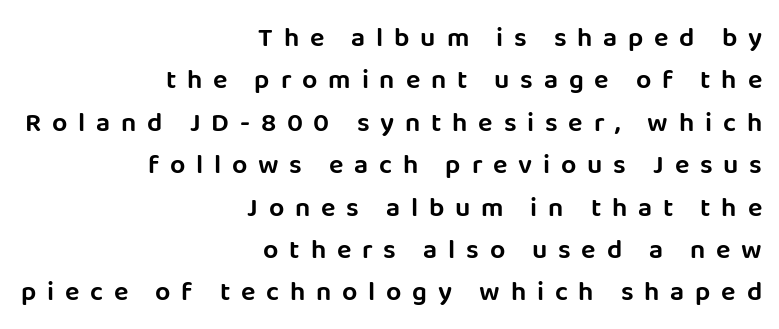
{"italic": "no", "underline": "no", "align": "right", "line_spacing": "normal", "line_spacing_ratio": 1.57, "letter_spacing": "wide", "letter_spacing_em": 0.4, "glyph_px": 27}
